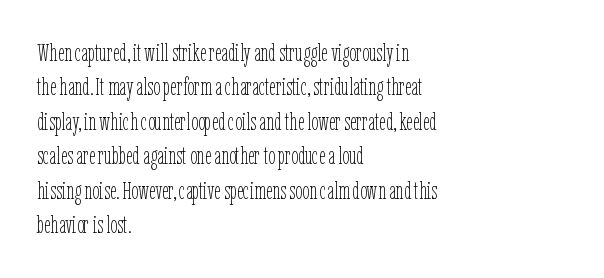
The image shows 25 px text type, upright; set left-aligned, normal line spacing (1.38x), normal letter spacing, not underlined.
